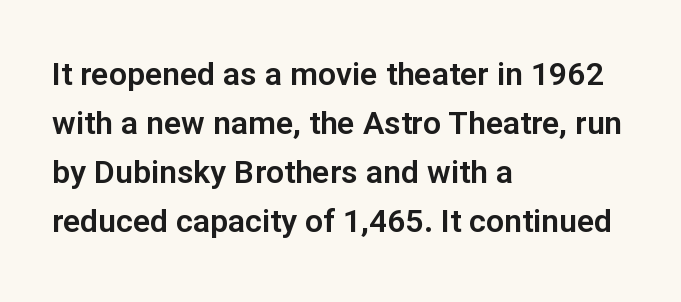
Q: Is the text italic (slanted)? A: No, it is upright.
Q: Is the typeface a serif or a sans-serif typeface? A: Sans-serif.
Q: Is the text underlined? A: No.
Q: How is the paragraph aligned? A: Left-aligned.
Q: Is the spacing between letters normal or unusually wide? A: Normal.
Q: Is the spacing between lines tight, normal or loose? A: Normal.
Q: Width (condensed, normal, or wide)? A: Normal.
Q: Stroke contrast? A: Low.
Q: x-height? A: Medium.
Q: Monospaced? A: No.
